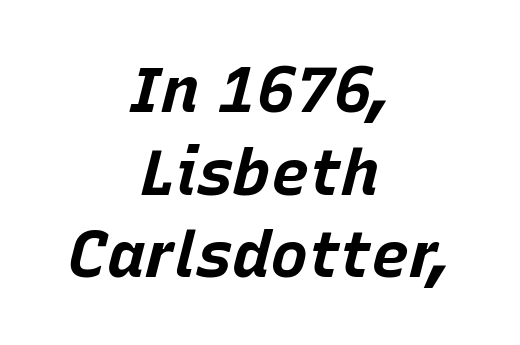
The image shows 64 px bold type, italic (leaning right); set centered, normal line spacing (1.29x), normal letter spacing, not underlined; low stroke contrast and a large x-height.
